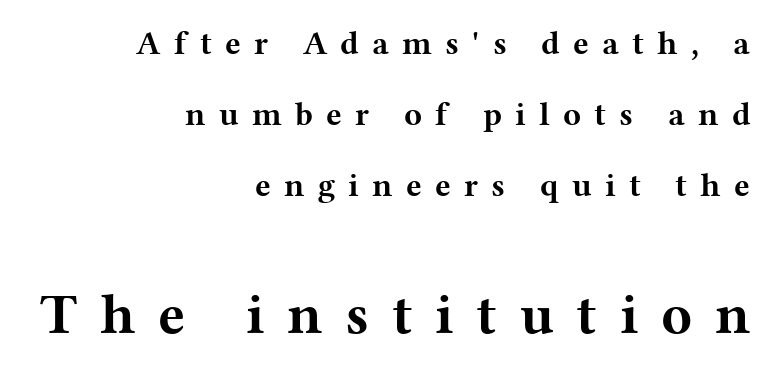
Q: Is the text bold? A: Yes.
Q: Is the text italic (slanted)? A: No, it is upright.
Q: Is the typeface a serif or a sans-serif typeface? A: Serif.
Q: Is the text underlined? A: No.
Q: How is the paragraph aligned? A: Right-aligned.
Q: Is the spacing between letters normal or unusually wide? A: Unusually wide.
Q: Is the spacing between lines tight, normal or loose? A: Loose.
Q: Which block of text is set in a larger size, the first (top) or the second (bottom)? A: The second (bottom) one.
Q: Width (condensed, normal, or wide)? A: Wide.
Q: Stroke contrast? A: Medium.
Q: x-height? A: Medium.
Q: Monospaced? A: No.
